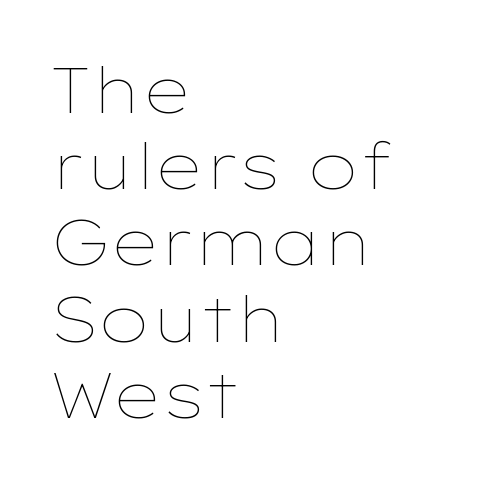
The image shows 63 px thin, wide type, upright; set left-aligned, line spacing 1.21x, normal letter spacing, not underlined; low stroke contrast and a medium x-height.
